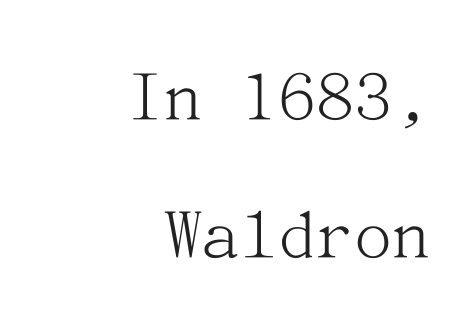
The image shows 76 px light serif type, upright; set right-aligned, line spacing 1.82x, normal letter spacing, not underlined; medium stroke contrast and a medium x-height.
